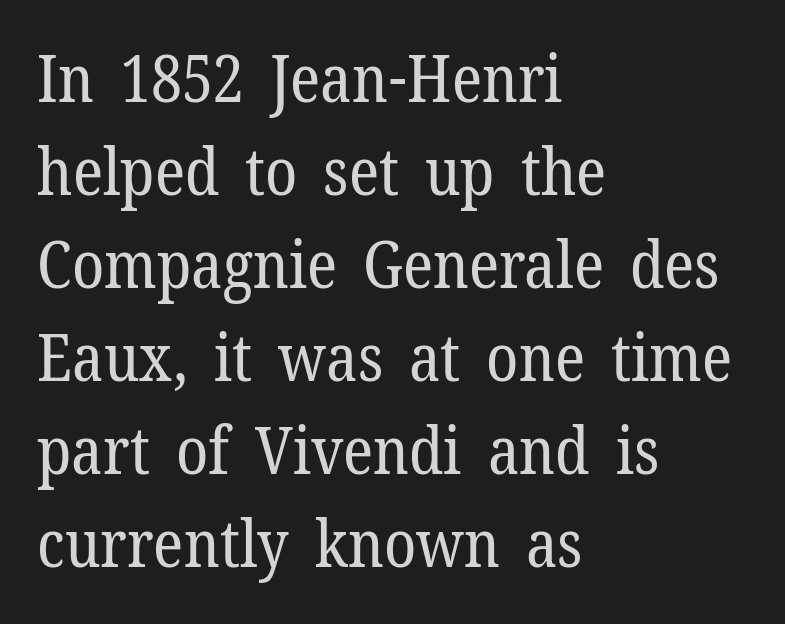
{"serif": "yes", "italic": "no", "bold": "no", "weight": "regular", "width": "normal", "stroke_contrast": "low", "x_height": "medium", "monospaced": "no", "underline": "no", "align": "left", "line_spacing": "normal", "line_spacing_ratio": 1.43, "letter_spacing": "normal", "letter_spacing_em": 0.0, "glyph_px": 65}
